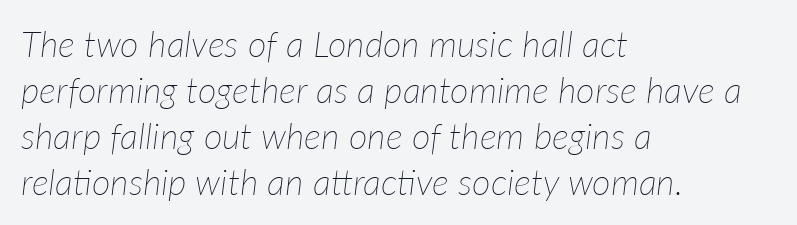
Q: Is the text bold? A: No.
Q: Is the text italic (slanted)? A: Yes, it leans right by about 7 degrees.
Q: Is the text underlined? A: No.
Q: How is the paragraph aligned? A: Left-aligned.
Q: Is the spacing between letters normal or unusually wide? A: Normal.
Q: Is the spacing between lines tight, normal or loose? A: Normal.
Q: Width (condensed, normal, or wide)? A: Normal.
Q: Stroke contrast? A: Low.
Q: x-height? A: Medium.
Q: Monospaced? A: No.
